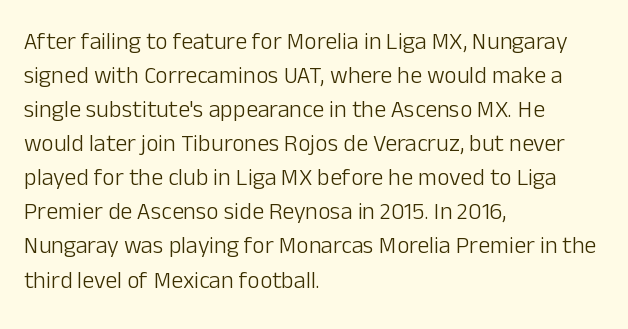
The image shows 24 px text type, upright; set left-aligned, normal line spacing (1.42x), normal letter spacing, not underlined.
